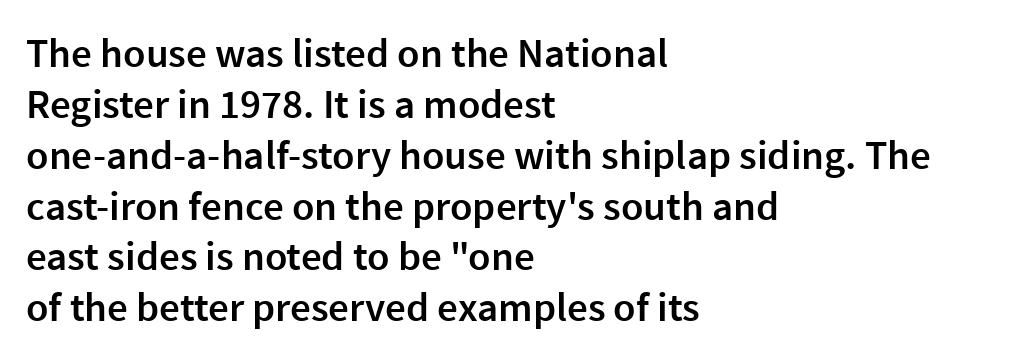
Caption: standard tracking, unaltered. I'd call this a sans setting — the letters go barefoot. Character widths vary here, with narrow letters taking less room than wide ones. In terms of weight, the rendering is demibold, just under bold.
